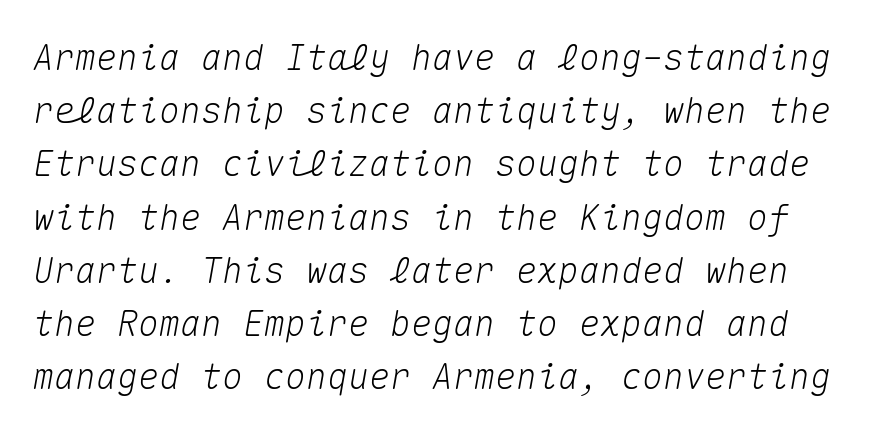
Q: Is the text italic (slanted)? A: Yes, it leans right by about 10 degrees.
Q: Is the text underlined? A: No.
Q: Is the spacing between letters normal or unusually wide? A: Normal.
Q: Is the spacing between lines tight, normal or loose? A: Normal.
Q: Width (condensed, normal, or wide)? A: Normal.
Q: Stroke contrast? A: Medium.
Q: x-height? A: Medium.
Q: Monospaced? A: Yes.
